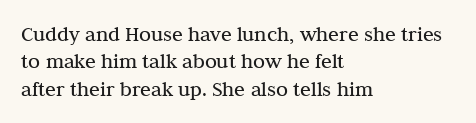
The image shows 22 px text type, upright; set left-aligned, normal line spacing (1.25x), normal letter spacing, not underlined.
